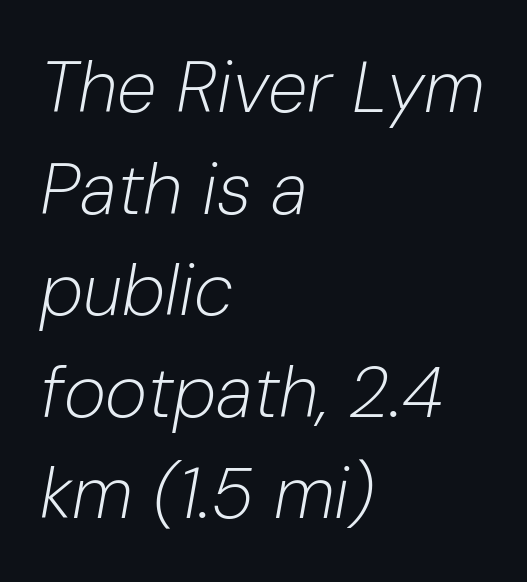
{"italic": "yes", "lean": "right", "slant_degrees": 10, "bold": "no", "weight": "light", "width": "normal", "stroke_contrast": "low", "x_height": "medium", "monospaced": "no", "underline": "no", "align": "left", "line_spacing": "normal", "line_spacing_ratio": 1.41, "letter_spacing": "normal", "letter_spacing_em": 0.0, "glyph_px": 72}
